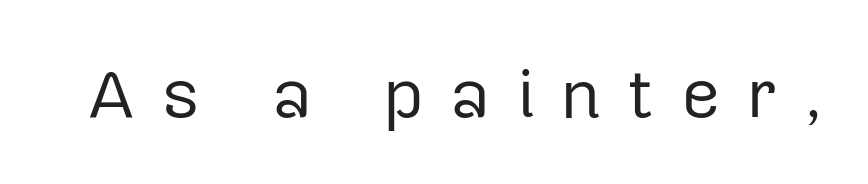
Q: Is the text bold? A: No.
Q: Is the text italic (slanted)? A: No, it is upright.
Q: Is the typeface a serif or a sans-serif typeface? A: Sans-serif.
Q: Is the text underlined? A: No.
Q: Is the spacing between letters normal or unusually wide? A: Unusually wide.
Q: Width (condensed, normal, or wide)? A: Normal.
Q: Stroke contrast? A: Low.
Q: x-height? A: Medium.
Q: Monospaced? A: No.
